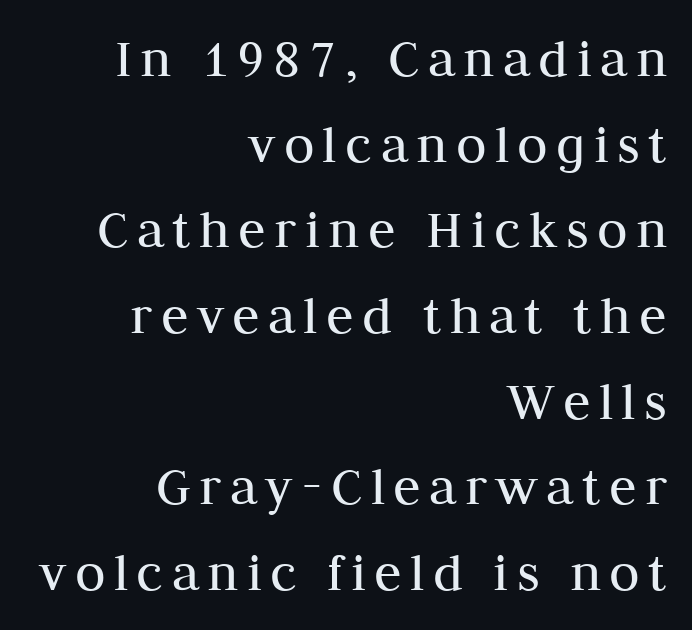
The image shows 56 px regular-weight serif type, upright; set right-aligned, normal line spacing (1.53x), not underlined; medium stroke contrast and a medium x-height.
